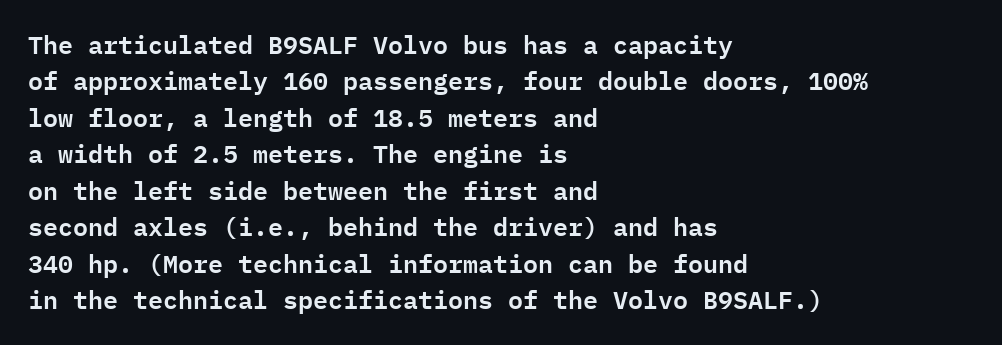
The image shows 25 px text type, upright; set left-aligned, normal line spacing (1.46x), normal letter spacing, not underlined.
